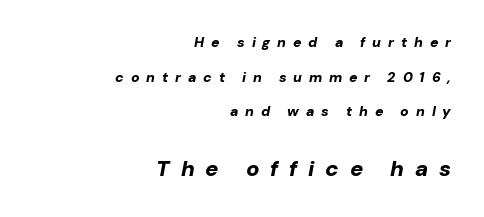
Q: Is the text bold? A: Yes.
Q: Is the text italic (slanted)? A: Yes, it leans right by about 10 degrees.
Q: Is the text underlined? A: No.
Q: How is the paragraph aligned? A: Right-aligned.
Q: Is the spacing between letters normal or unusually wide? A: Unusually wide.
Q: Is the spacing between lines tight, normal or loose? A: Loose.
Q: Which block of text is set in a larger size, the first (top) or the second (bottom)? A: The second (bottom) one.
